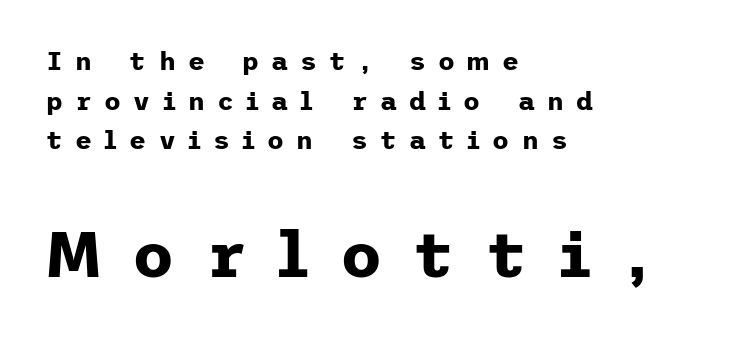
Check the space under the baseline: it is left empty. Left-aligned paragraph, ragged on the right. A typesetter would mark this as roman, not italic. Compared with typical paragraphs, the rows here are spaced about the same. In terms of letterspacing, this is a distinctly airy, spread setting.
